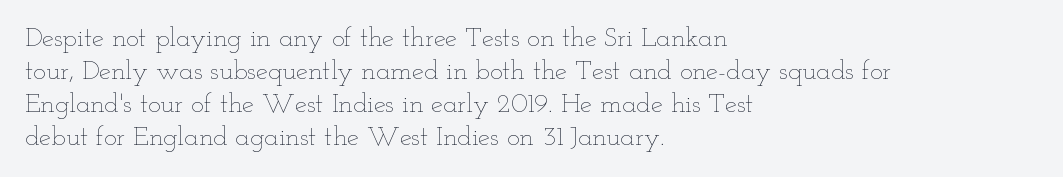
The image shows 27 px text type, upright; set left-aligned, line spacing 1.22x, normal letter spacing, not underlined.
